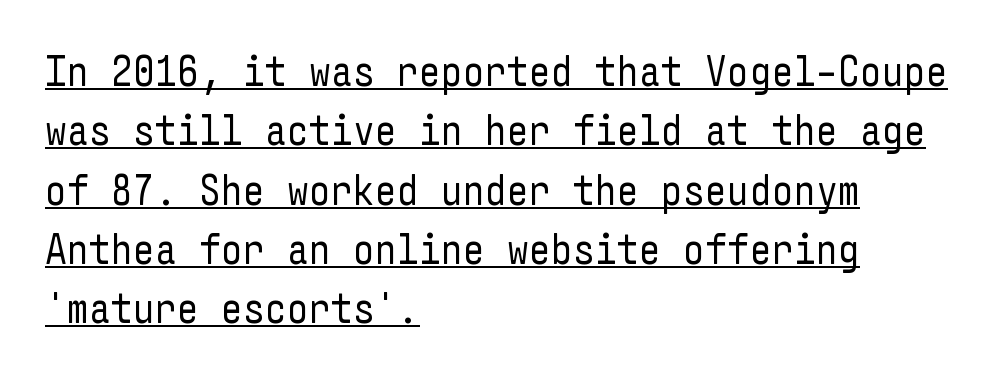
The image shows 43 px regular-weight, condensed sans-serif type, upright; set left-aligned, normal line spacing (1.38x), normal letter spacing, underlined; low stroke contrast and a medium x-height.
